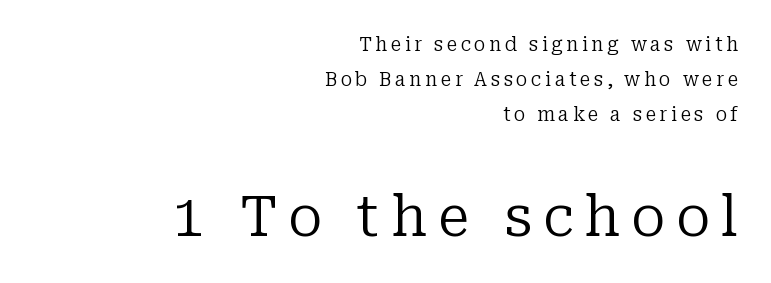
The image shows 57 px regular-weight serif type, upright; set right-aligned, line spacing 1.83x, not underlined; the second (bottom) block is 3.0x larger; low stroke contrast and a medium x-height.
